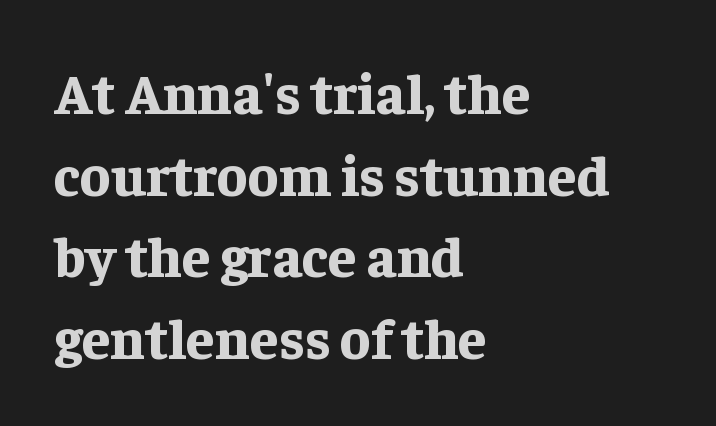
Note the varied advance widths — an 'i' is clearly narrower than an 'm'. The space between consecutive lines is moderate. Underline: absent. The text was rendered using a seriffed face with decorative stroke endings.
